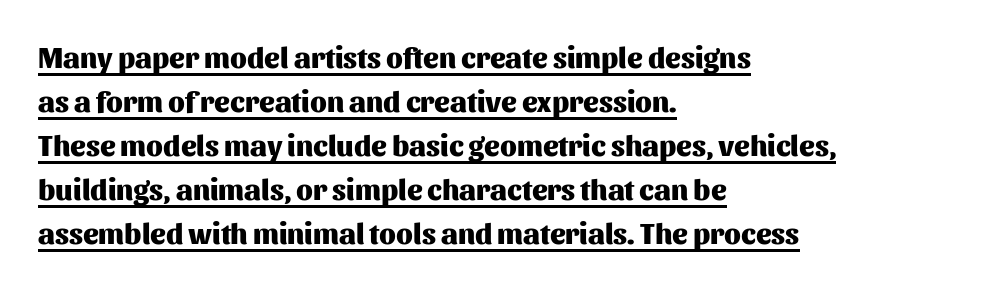
The image shows 29 px heavy sans-serif type, upright; set left-aligned, normal line spacing (1.52x), normal letter spacing, underlined; medium stroke contrast and a medium x-height.
